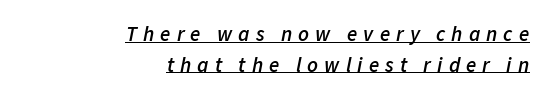
The image shows 21 px text type, italic (leaning right); set right-aligned, normal line spacing (1.46x), unusually wide letter spacing (+0.29 em), underlined.
